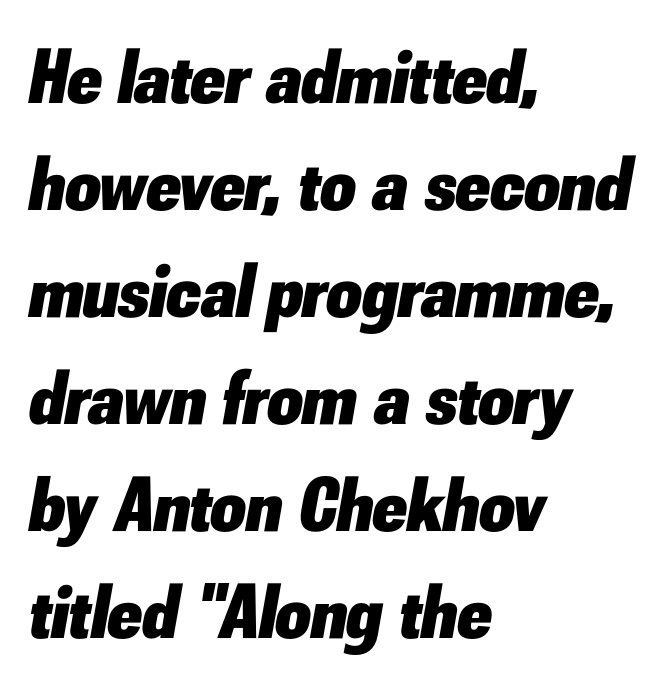
Is there much room between lines? A standard amount, neither cramped nor airy. Look at the tracking — it's just the regular setting, nothing added. The letters are slanted; this is an italic face. Spacing verdict: proportional, widths tailored to each character. Where is the straight margin? On the left.
